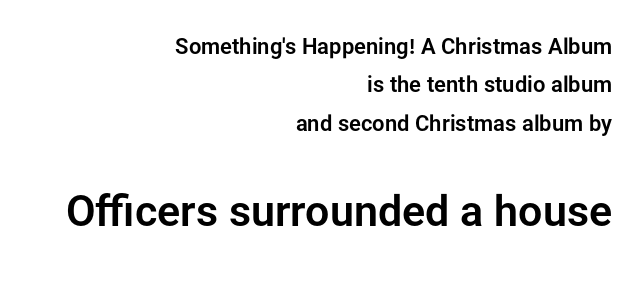
Q: Is the text italic (slanted)? A: No, it is upright.
Q: Is the typeface a serif or a sans-serif typeface? A: Sans-serif.
Q: Is the text underlined? A: No.
Q: How is the paragraph aligned? A: Right-aligned.
Q: Is the spacing between letters normal or unusually wide? A: Normal.
Q: Which block of text is set in a larger size, the first (top) or the second (bottom)? A: The second (bottom) one.
Q: Width (condensed, normal, or wide)? A: Normal.
Q: Stroke contrast? A: Low.
Q: x-height? A: Medium.
Q: Monospaced? A: No.
